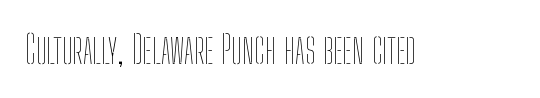
Q: Is the text bold? A: No.
Q: Is the text italic (slanted)? A: No, it is upright.
Q: Is the text underlined? A: No.
Q: Is the spacing between letters normal or unusually wide? A: Normal.
Q: Width (condensed, normal, or wide)? A: Condensed.
Q: Stroke contrast? A: Low.
Q: x-height? A: Medium.
Q: Monospaced? A: No.
